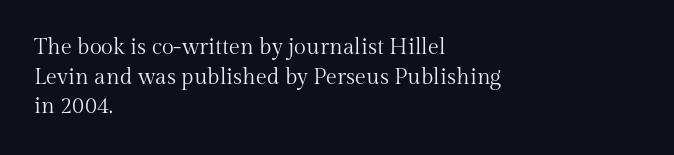
{"italic": "no", "bold": "no", "underline": "no", "align": "left", "line_spacing": "normal", "line_spacing_ratio": 1.35, "letter_spacing": "normal", "letter_spacing_em": 0.0, "glyph_px": 22}
